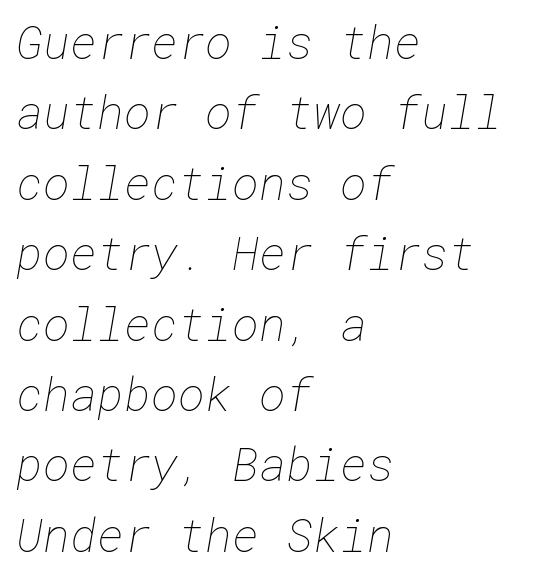
{"bold": "no", "weight": "thin", "width": "normal", "stroke_contrast": "low", "x_height": "medium", "underline": "no", "align": "left", "line_spacing": "normal", "line_spacing_ratio": 1.53, "letter_spacing": "normal", "letter_spacing_em": 0.0, "glyph_px": 46}
